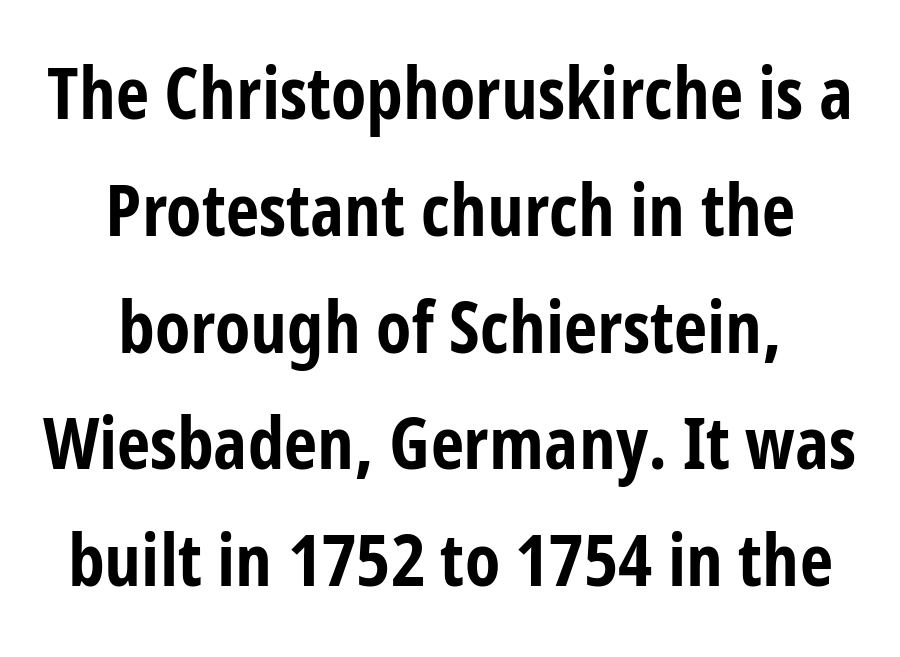
Caption: bold face, heavy strokes. Ascenders rise straight up at ninety degrees. This is sans-serif lettering, the kind often seen on screens and signage. Layout note: lines centered.
